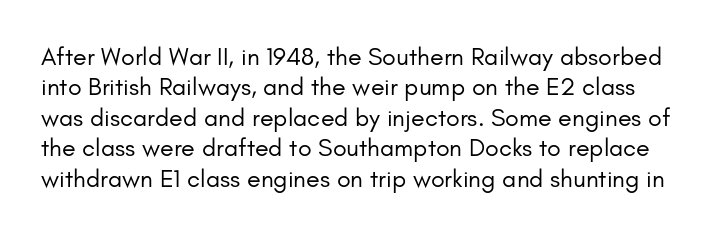
The image shows 25 px text type, upright; set line spacing 1.22x, normal letter spacing, not underlined.
